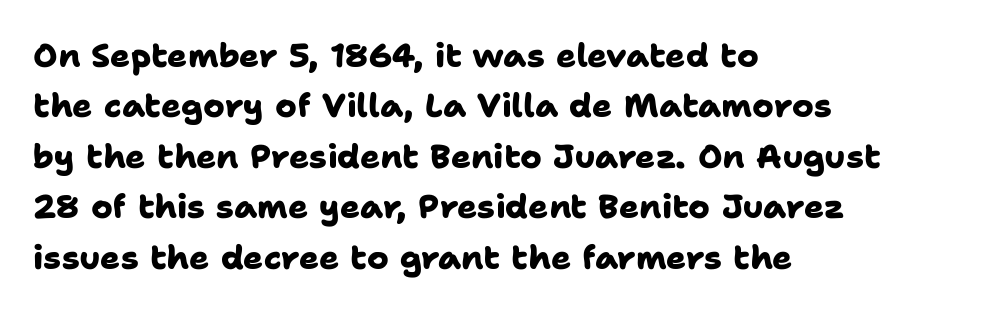
Q: Is the text bold? A: Yes.
Q: Is the typeface a serif or a sans-serif typeface? A: Sans-serif.
Q: Is the text underlined? A: No.
Q: How is the paragraph aligned? A: Left-aligned.
Q: Is the spacing between letters normal or unusually wide? A: Normal.
Q: Is the spacing between lines tight, normal or loose? A: Normal.
Q: Width (condensed, normal, or wide)? A: Normal.
Q: Stroke contrast? A: Low.
Q: x-height? A: Medium.
Q: Monospaced? A: No.
